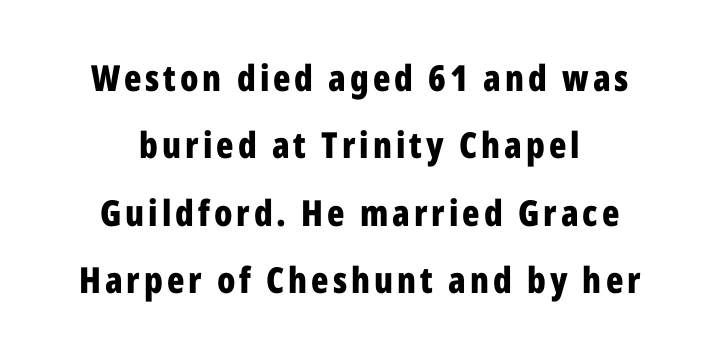
{"serif": "no", "italic": "no", "bold": "yes", "weight": "bold", "width": "condensed", "stroke_contrast": "low", "x_height": "medium", "monospaced": "no", "underline": "no", "align": "center", "line_spacing_ratio": 1.87, "glyph_px": 36}
